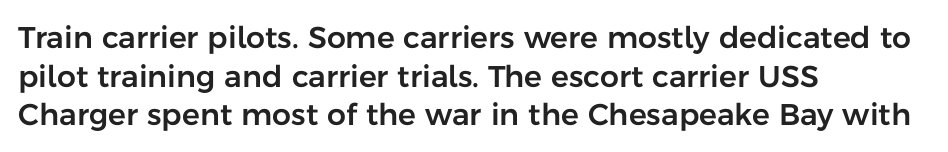
{"serif": "no", "italic": "no", "width": "normal", "stroke_contrast": "low", "x_height": "medium", "monospaced": "no", "underline": "no", "align": "left", "line_spacing": "normal", "line_spacing_ratio": 1.29, "letter_spacing": "normal", "letter_spacing_em": 0.0, "glyph_px": 30}
